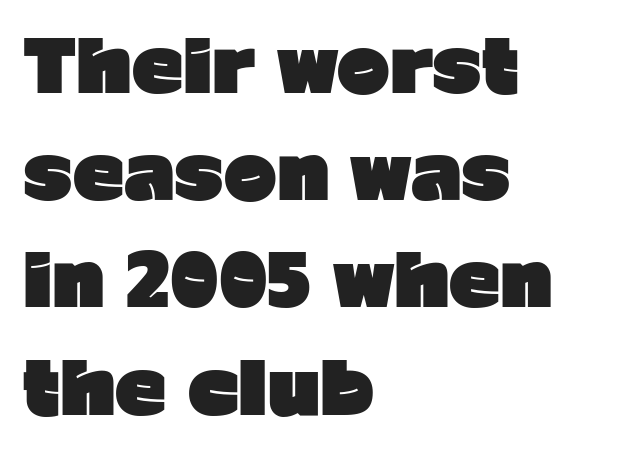
Serif or sans? Sans — the stroke terminals are bare. Nobody drew a line under any word here. The letters advance in unequal steps, a hallmark of proportional type. Set as a true bold cut, around the 700 mark.
